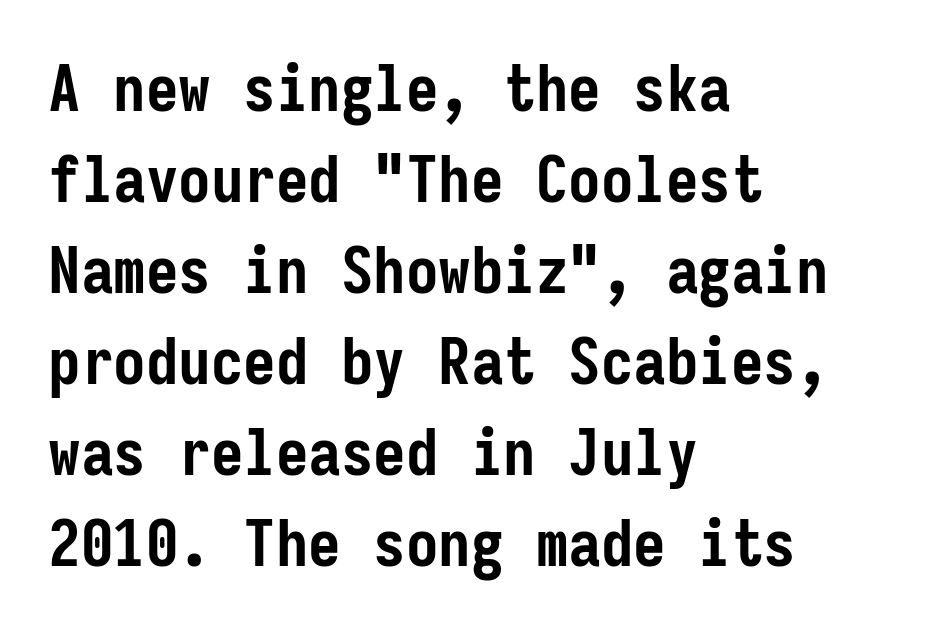
{"serif": "no", "italic": "no", "bold": "yes", "weight": "semibold", "width": "condensed", "stroke_contrast": "low", "x_height": "medium", "monospaced": "yes", "underline": "no", "align": "left", "line_spacing": "normal", "line_spacing_ratio": 1.4, "letter_spacing": "normal", "letter_spacing_em": 0.0, "glyph_px": 65}
